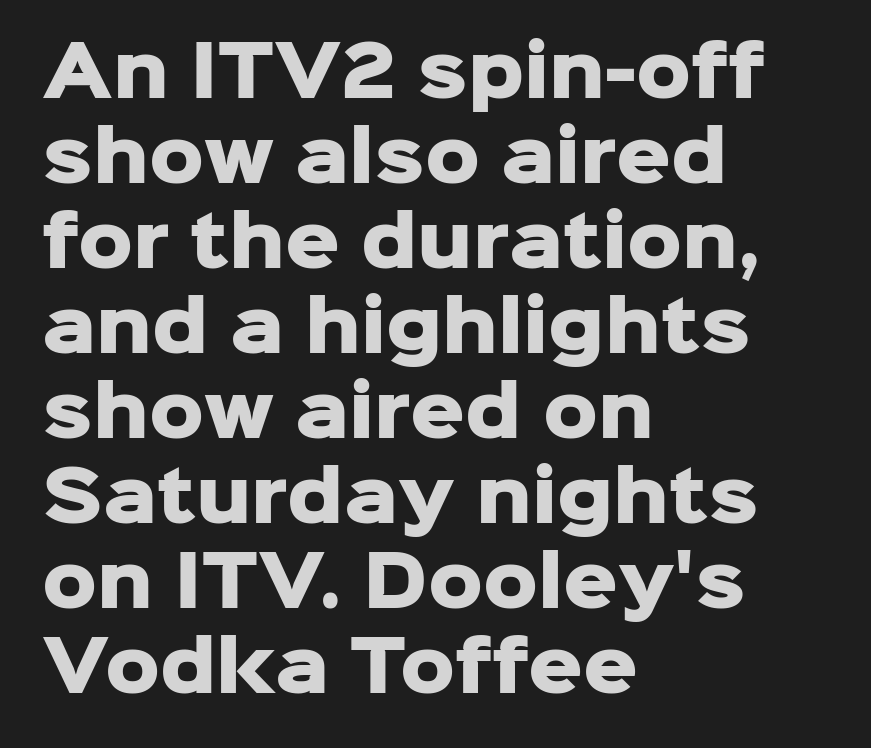
The image shows 68 px heavy sans-serif type, upright; set left-aligned, normal line spacing (1.25x), normal letter spacing, not underlined; low stroke contrast and a medium x-height.
